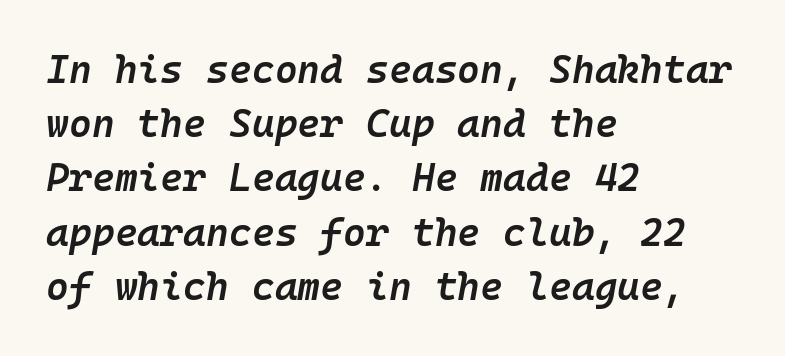
Q: Is the text bold? A: Semi-bold.
Q: Is the text italic (slanted)? A: Yes, it leans right by about 10 degrees.
Q: Is the text underlined? A: No.
Q: How is the paragraph aligned? A: Left-aligned.
Q: Is the spacing between letters normal or unusually wide? A: Normal.
Q: Is the spacing between lines tight, normal or loose? A: Normal.
Q: Width (condensed, normal, or wide)? A: Normal.
Q: Stroke contrast? A: Low.
Q: x-height? A: Medium.
Q: Monospaced? A: Yes.
